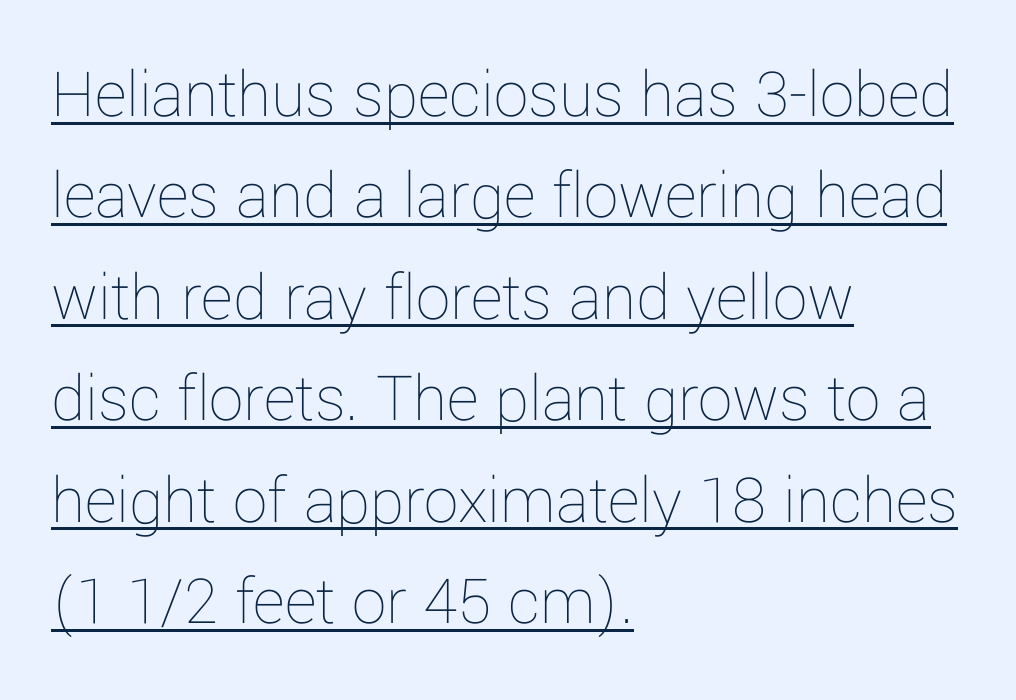
Q: Is the text bold? A: No.
Q: Is the text italic (slanted)? A: No, it is upright.
Q: Is the text underlined? A: Yes.
Q: How is the paragraph aligned? A: Left-aligned.
Q: Is the spacing between letters normal or unusually wide? A: Normal.
Q: Is the spacing between lines tight, normal or loose? A: Normal.
Q: Width (condensed, normal, or wide)? A: Normal.
Q: Stroke contrast? A: Low.
Q: x-height? A: Medium.
Q: Monospaced? A: No.
